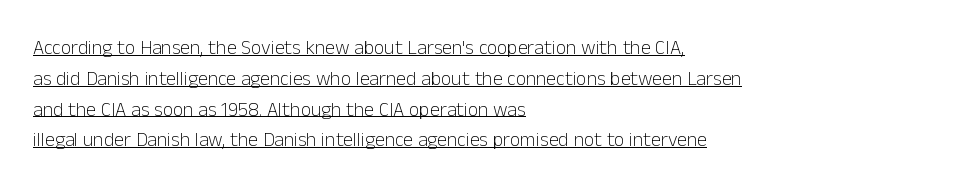
The image shows 20 px text type, upright; set left-aligned, normal line spacing (1.54x), normal letter spacing, underlined.
